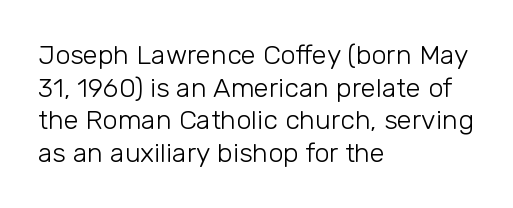
What stands out about the letter spacing? Nothing — it is the standard amount. This is not heavy type; no bold has been used. Just letters on the line, the space beneath them empty. Notice how the stems are strictly vertical — no italics here. This rendering uses left alignment, leaving the right contour irregular.
